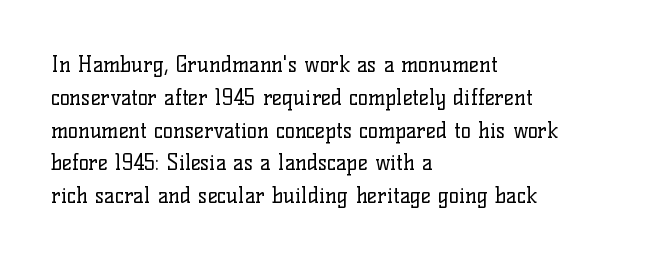
The image shows 21 px text type, upright; set left-aligned, normal line spacing (1.56x), normal letter spacing, not underlined.
